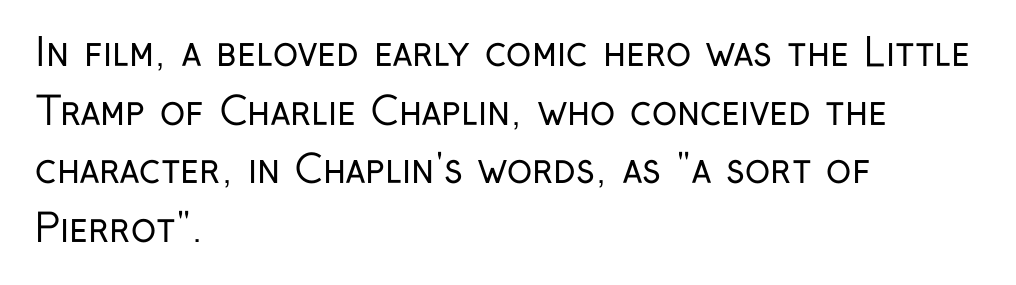
You can tell it's not italic because the verticals are truly vertical. Each row of text sits above clean, open space. The letterforms sit at book weight or below. Notice how descenders clear the ascenders below comfortably — that's standard leading. The glyphs in this specimen are sans serif.
